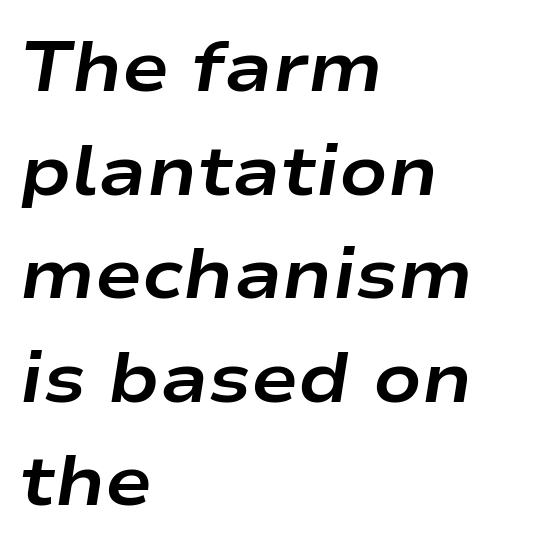
Q: Is the text bold? A: Yes.
Q: Is the text italic (slanted)? A: Yes, it leans right by about 9 degrees.
Q: Is the text underlined? A: No.
Q: How is the paragraph aligned? A: Left-aligned.
Q: Is the spacing between letters normal or unusually wide? A: Normal.
Q: Is the spacing between lines tight, normal or loose? A: Normal.
Q: Width (condensed, normal, or wide)? A: Wide.
Q: Stroke contrast? A: Low.
Q: x-height? A: Medium.
Q: Monospaced? A: No.
